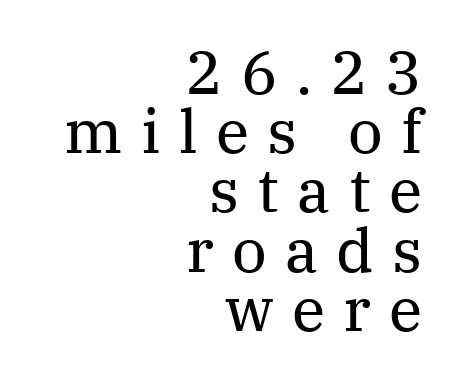
The image shows 61 px regular-weight serif type, upright; set right-aligned, tight line spacing (0.97x), unusually wide letter spacing (+0.3 em), not underlined; medium stroke contrast and a medium x-height.
